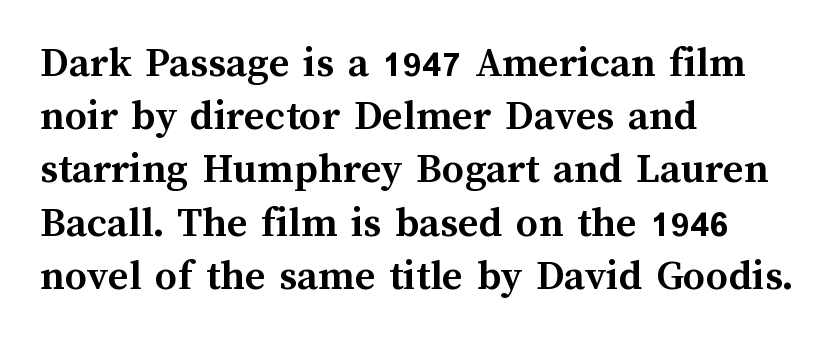
{"italic": "no", "bold": "yes", "weight": "semibold", "width": "normal", "stroke_contrast": "medium", "x_height": "medium", "monospaced": "no", "underline": "no", "align": "left", "line_spacing_ratio": 1.21, "letter_spacing": "normal", "letter_spacing_em": 0.0, "glyph_px": 44}
